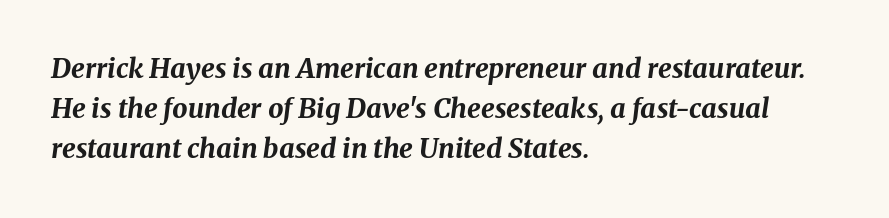
Does extra space separate the letters? No, they use regular spacing. Typesetter's note: full bold, strokes at maximum text heaviness. This sample uses an oblique cut, with every glyph tilted off the vertical. Glance below the letters and you will spot only blank space. The vertical gap from one line to the next is medium.
